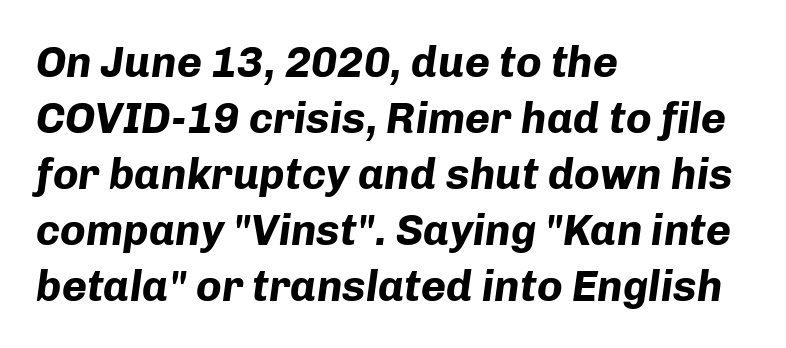
The image shows 43 px bold type, italic (leaning right); set left-aligned, normal line spacing (1.3x), normal letter spacing, not underlined; low stroke contrast and a medium x-height.
